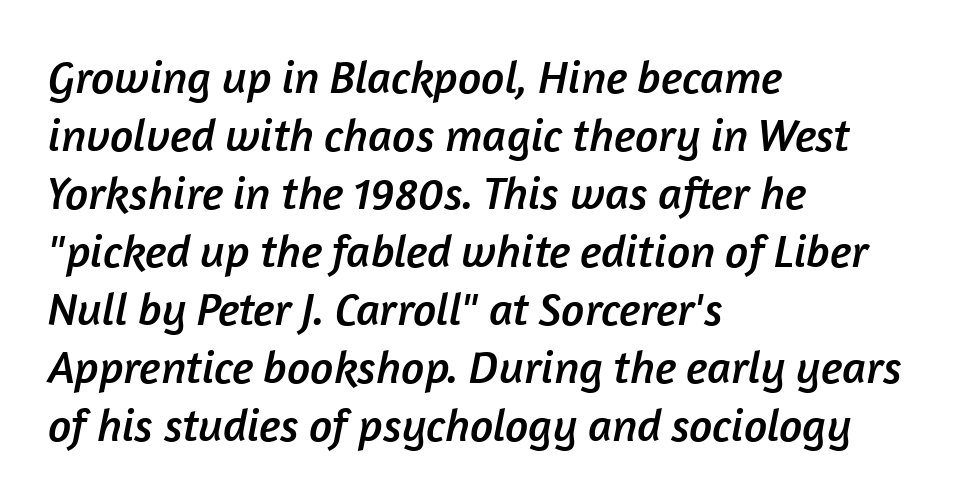
Q: Is the typeface a serif or a sans-serif typeface? A: Sans-serif.
Q: Is the text underlined? A: No.
Q: How is the paragraph aligned? A: Left-aligned.
Q: Is the spacing between letters normal or unusually wide? A: Normal.
Q: Is the spacing between lines tight, normal or loose? A: Normal.
Q: Width (condensed, normal, or wide)? A: Normal.
Q: Stroke contrast? A: Low.
Q: x-height? A: Medium.
Q: Monospaced? A: No.
